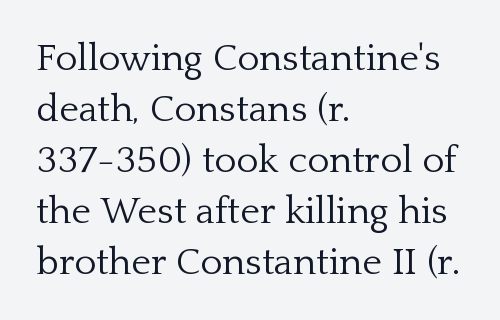
{"serif": "yes", "italic": "no", "bold": "no", "weight": "light", "width": "normal", "stroke_contrast": "low", "x_height": "medium", "monospaced": "no", "underline": "no", "align": "left", "line_spacing": "normal", "line_spacing_ratio": 1.34, "letter_spacing": "normal", "letter_spacing_em": 0.0, "glyph_px": 38}
